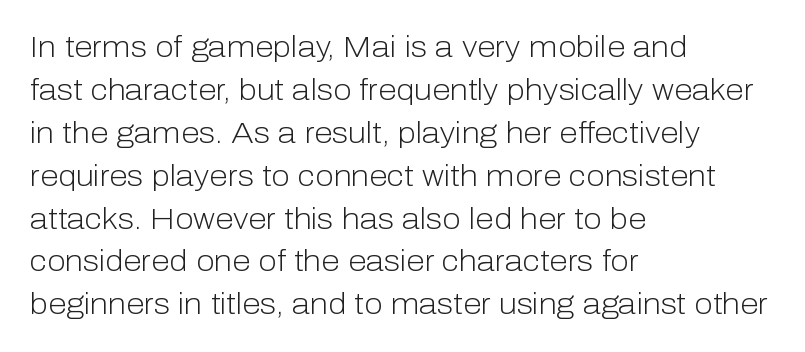
Q: Is the text bold? A: No.
Q: Is the text italic (slanted)? A: No, it is upright.
Q: Is the typeface a serif or a sans-serif typeface? A: Sans-serif.
Q: Is the text underlined? A: No.
Q: How is the paragraph aligned? A: Left-aligned.
Q: Is the spacing between letters normal or unusually wide? A: Normal.
Q: Is the spacing between lines tight, normal or loose? A: Normal.
Q: Width (condensed, normal, or wide)? A: Normal.
Q: Stroke contrast? A: Low.
Q: x-height? A: Medium.
Q: Monospaced? A: No.
